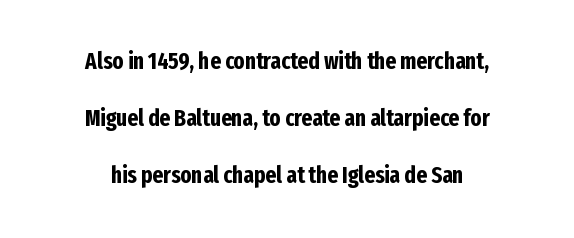
Check under the words: just untouched page. These lines were composed using upright roman letters. The whitespace from short lines is split evenly between both sides. Honestly, the rows look like they've been pulled way apart. Stroke thickness is high; the sample reads as a true bold.
